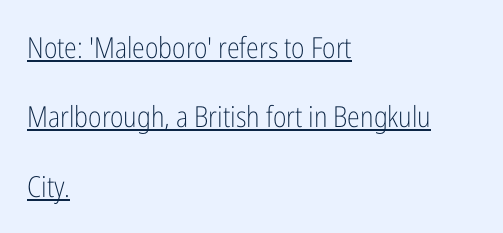
The lettering is marked with a stroke running underneath it. The face used here is proportionally spaced, like ordinary book or web type. The horizontal fit of the characters is conventional and even. Observe the absence of serifs on each vertical stroke in this sample. Is the block centered? No — it sits flush against the left margin. Vertical strokes here are truly vertical.
